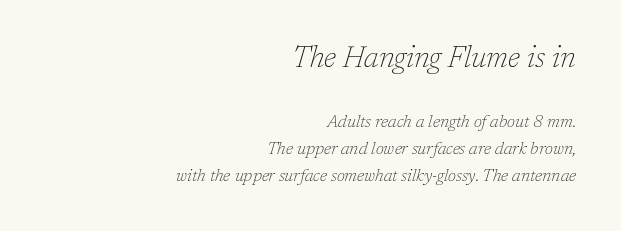
Q: Is the text bold? A: No.
Q: Is the text italic (slanted)? A: Yes, it leans right by about 17 degrees.
Q: Is the typeface a serif or a sans-serif typeface? A: Serif.
Q: Is the text underlined? A: No.
Q: How is the paragraph aligned? A: Right-aligned.
Q: Is the spacing between letters normal or unusually wide? A: Normal.
Q: Is the spacing between lines tight, normal or loose? A: Normal.
Q: Which block of text is set in a larger size, the first (top) or the second (bottom)? A: The first (top) one.
Q: Width (condensed, normal, or wide)? A: Normal.
Q: Stroke contrast? A: Low.
Q: x-height? A: Medium.
Q: Monospaced? A: No.
